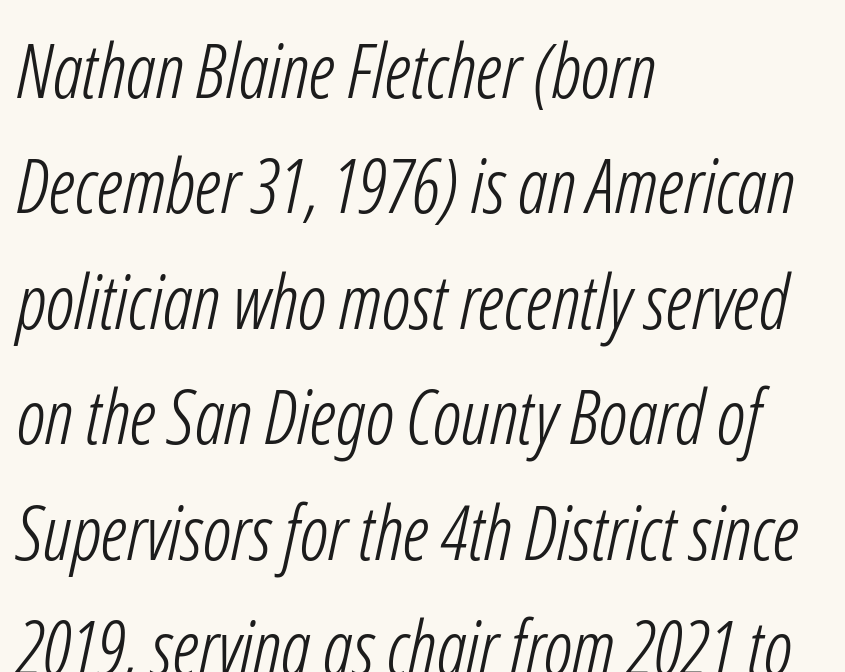
Q: Is the text bold? A: No.
Q: Is the typeface a serif or a sans-serif typeface? A: Sans-serif.
Q: Is the text underlined? A: No.
Q: How is the paragraph aligned? A: Left-aligned.
Q: Is the spacing between letters normal or unusually wide? A: Normal.
Q: Is the spacing between lines tight, normal or loose? A: Normal.
Q: Width (condensed, normal, or wide)? A: Condensed.
Q: Stroke contrast? A: Low.
Q: x-height? A: Medium.
Q: Monospaced? A: No.
